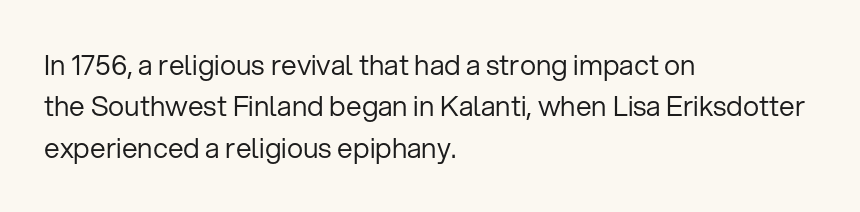
A student would call this left alignment; a typographer would say flush left, rag right. Students, observe: this is what conventionally led text looks like. These lines keep a tight, regular rhythm from letter to letter. No heavy texture on the line: the type isn't bold. Beneath every word, the page is bare. This rendering employs a face without finishing strokes, i.e., a sans-serif.
